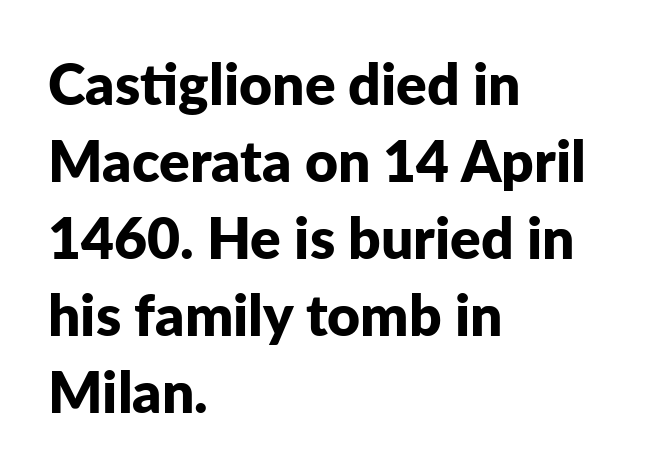
{"serif": "no", "italic": "no", "bold": "yes", "weight": "bold", "width": "normal", "stroke_contrast": "low", "x_height": "medium", "monospaced": "no", "underline": "no", "align": "left", "line_spacing": "normal", "line_spacing_ratio": 1.35, "letter_spacing": "normal", "letter_spacing_em": 0.0, "glyph_px": 57}
